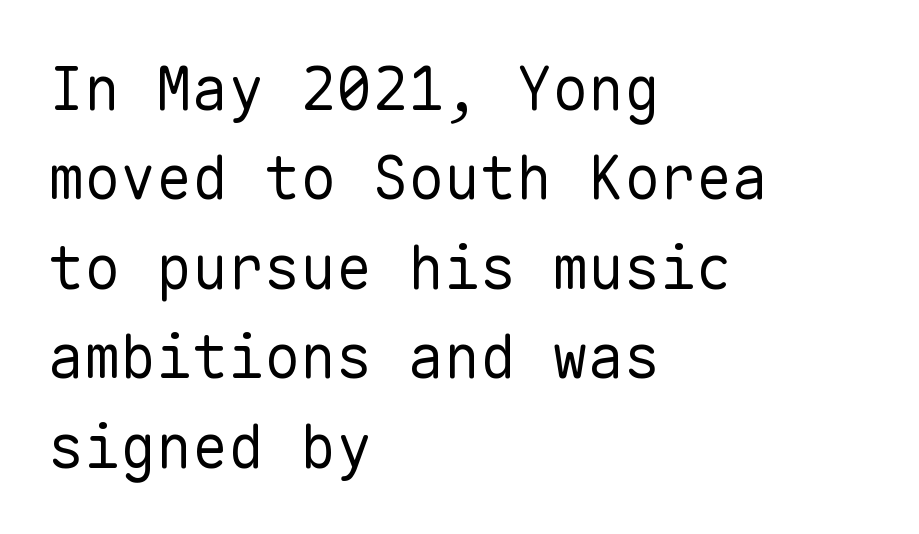
Q: Is the text bold? A: No.
Q: Is the text italic (slanted)? A: No, it is upright.
Q: Is the typeface a serif or a sans-serif typeface? A: Sans-serif.
Q: Is the text underlined? A: No.
Q: How is the paragraph aligned? A: Left-aligned.
Q: Is the spacing between letters normal or unusually wide? A: Normal.
Q: Is the spacing between lines tight, normal or loose? A: Normal.
Q: Width (condensed, normal, or wide)? A: Normal.
Q: Stroke contrast? A: Low.
Q: x-height? A: Medium.
Q: Monospaced? A: Yes.
